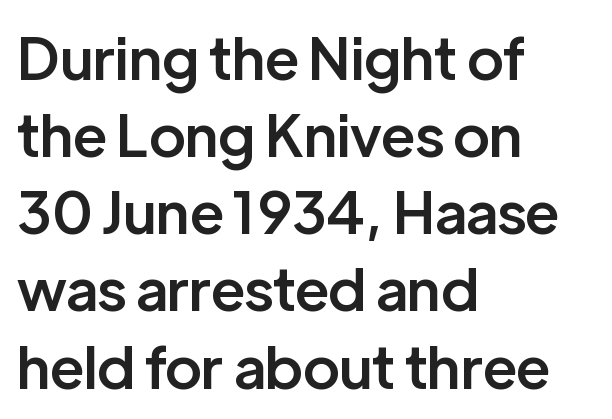
{"serif": "no", "italic": "no", "bold": "semi", "weight": "semibold", "width": "normal", "stroke_contrast": "low", "x_height": "medium", "monospaced": "no", "underline": "no", "align": "left", "line_spacing": "normal", "line_spacing_ratio": 1.33, "letter_spacing": "normal", "letter_spacing_em": 0.0, "glyph_px": 58}
